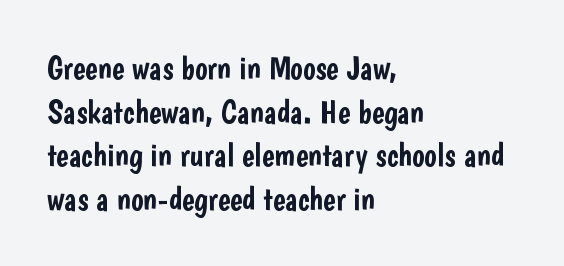
Q: Is the text italic (slanted)? A: No, it is upright.
Q: Is the typeface a serif or a sans-serif typeface? A: Sans-serif.
Q: Is the text underlined? A: No.
Q: How is the paragraph aligned? A: Left-aligned.
Q: Is the spacing between letters normal or unusually wide? A: Normal.
Q: Is the spacing between lines tight, normal or loose? A: Normal.
Q: Width (condensed, normal, or wide)? A: Condensed.
Q: Stroke contrast? A: Low.
Q: x-height? A: Medium.
Q: Monospaced? A: No.
